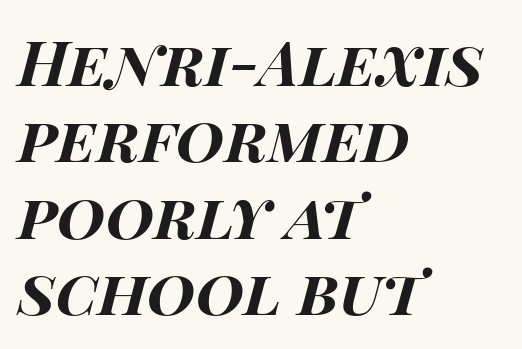
Q: Is the text bold? A: Yes.
Q: Is the text italic (slanted)? A: Yes, it leans right by about 14 degrees.
Q: Is the text underlined? A: No.
Q: How is the paragraph aligned? A: Left-aligned.
Q: Is the spacing between letters normal or unusually wide? A: Normal.
Q: Width (condensed, normal, or wide)? A: Wide.
Q: Stroke contrast? A: High.
Q: x-height? A: Large.
Q: Monospaced? A: No.
